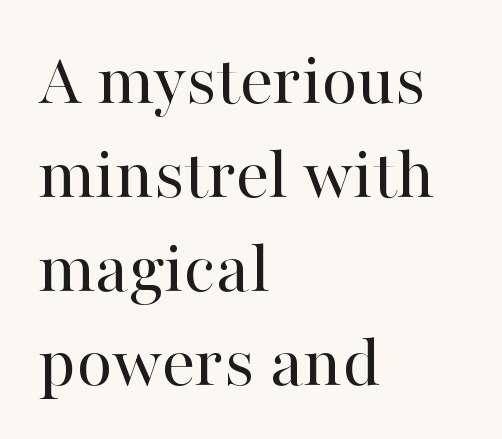
Q: Is the text bold? A: No.
Q: Is the text italic (slanted)? A: No, it is upright.
Q: Is the typeface a serif or a sans-serif typeface? A: Serif.
Q: Is the text underlined? A: No.
Q: How is the paragraph aligned? A: Left-aligned.
Q: Is the spacing between letters normal or unusually wide? A: Normal.
Q: Is the spacing between lines tight, normal or loose? A: Normal.
Q: Width (condensed, normal, or wide)? A: Normal.
Q: Stroke contrast? A: High.
Q: x-height? A: Medium.
Q: Monospaced? A: No.
